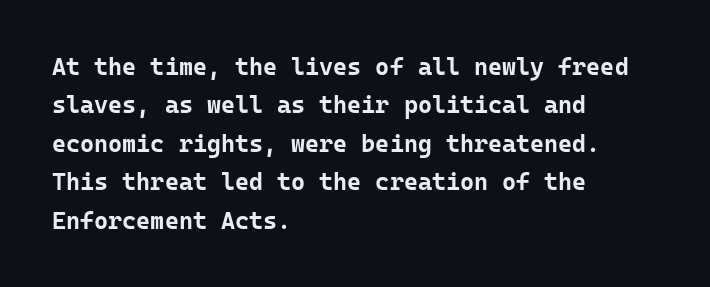
Q: Is the text bold? A: Yes.
Q: Is the text italic (slanted)? A: No, it is upright.
Q: Is the text underlined? A: No.
Q: How is the paragraph aligned? A: Left-aligned.
Q: Is the spacing between letters normal or unusually wide? A: Normal.
Q: Is the spacing between lines tight, normal or loose? A: Normal.
